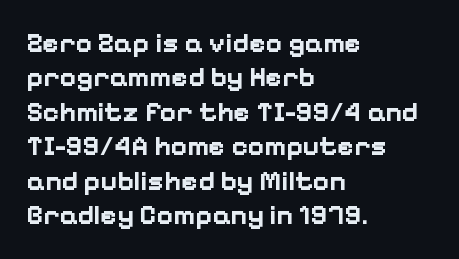
Look at the stroke-to-counter ratio: heavy, a bold. One-word summary of the alignment: left. Is the letter spacing exaggerated? No — it looks like the ordinary default. Look at the bottom of the vertical strokes: they stop flat, with no serifs.
